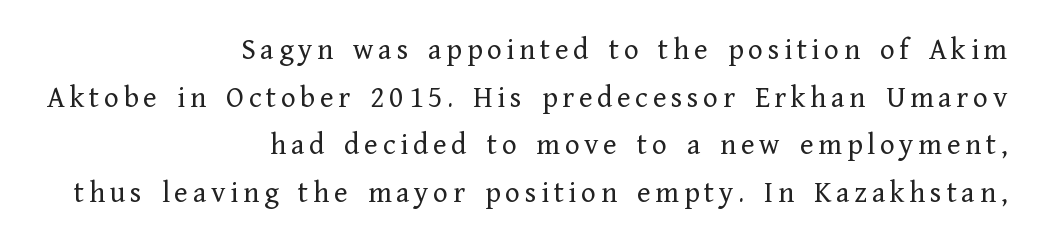
Q: Is the text bold? A: No.
Q: Is the text italic (slanted)? A: No, it is upright.
Q: Is the typeface a serif or a sans-serif typeface? A: Serif.
Q: Is the text underlined? A: No.
Q: How is the paragraph aligned? A: Right-aligned.
Q: Is the spacing between lines tight, normal or loose? A: Normal.
Q: Width (condensed, normal, or wide)? A: Normal.
Q: Stroke contrast? A: Low.
Q: x-height? A: Medium.
Q: Monospaced? A: No.
